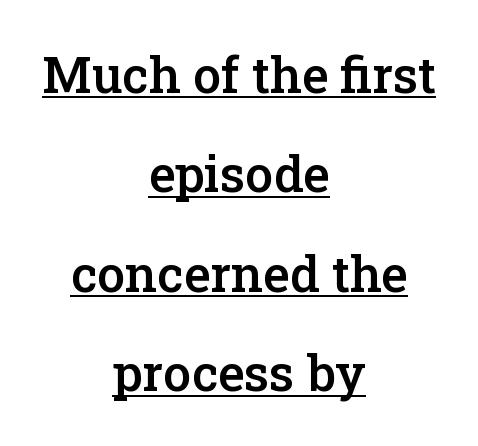
{"serif": "yes", "italic": "no", "bold": "semi", "weight": "semibold", "width": "normal", "stroke_contrast": "low", "x_height": "medium", "monospaced": "no", "underline": "yes", "align": "center", "line_spacing": "loose", "line_spacing_ratio": 1.99, "letter_spacing": "normal", "letter_spacing_em": 0.0, "glyph_px": 50}
